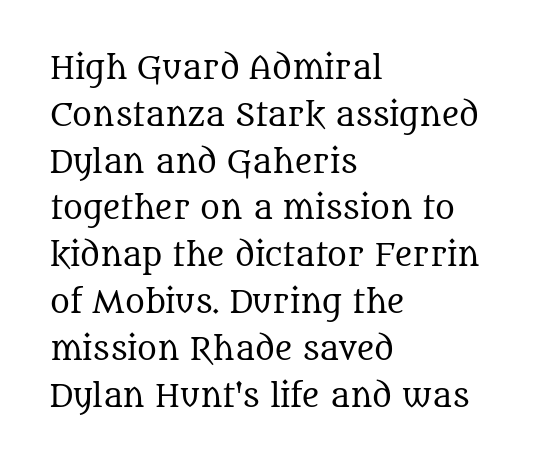
The letters look calm and open, with moderate or lighter stems. Ordinary non-slanted type is in use. The face used here is proportionally spaced, like ordinary book or web type. A typesetter would call this leading conventional body-copy spacing.
